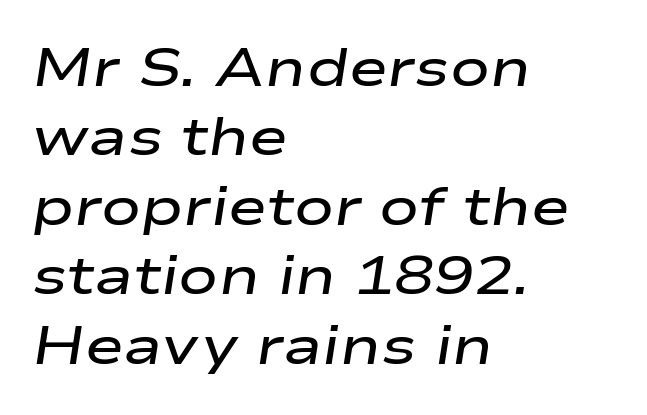
The image shows 53 px semibold, wide type, italic (leaning right); set left-aligned, normal line spacing (1.31x), normal letter spacing, not underlined; low stroke contrast and a medium x-height.
